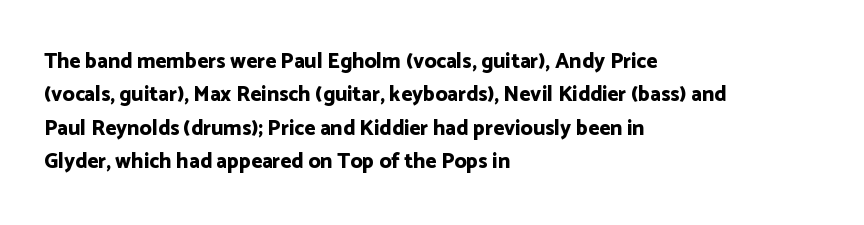
Q: Is the text bold? A: Yes.
Q: Is the text italic (slanted)? A: No, it is upright.
Q: Is the text underlined? A: No.
Q: How is the paragraph aligned? A: Left-aligned.
Q: Is the spacing between letters normal or unusually wide? A: Normal.
Q: Is the spacing between lines tight, normal or loose? A: Normal.
